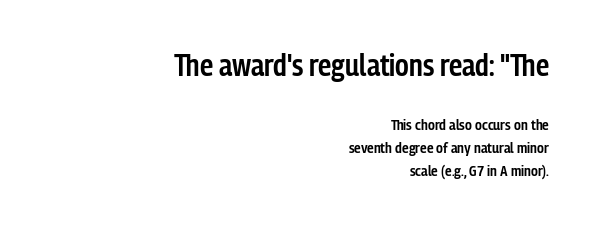
Designer's note — italics off, roman on. The block sitting higher on the canvas is the one with enlarged characters. The text was rendered using a sans face with plain stroke endings. The sample has been set in demibold, a notch under bold.
